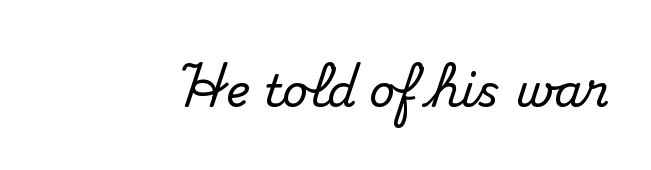
Q: Is the text italic (slanted)? A: Yes.
Q: Is the typeface a serif or a sans-serif typeface? A: Serif.
Q: Is the text underlined? A: No.
Q: Is the spacing between letters normal or unusually wide? A: Normal.
Q: Width (condensed, normal, or wide)? A: Normal.
Q: Stroke contrast? A: Medium.
Q: x-height? A: Small.
Q: Monospaced? A: No.
